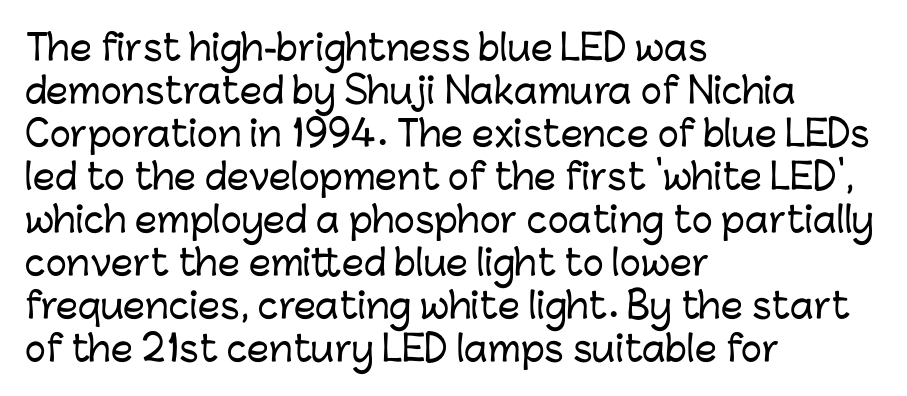
The image shows 35 px sans-serif type, upright; set left-aligned, line spacing 1.23x, normal letter spacing, not underlined; low stroke contrast and a medium x-height.
